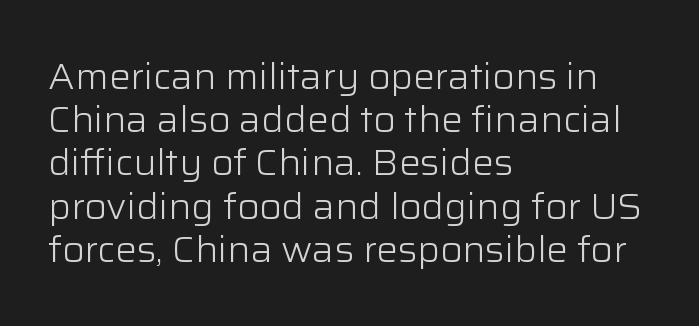
{"serif": "no", "italic": "no", "bold": "no", "weight": "light", "width": "normal", "stroke_contrast": "low", "x_height": "medium", "monospaced": "no", "underline": "no", "align": "left", "line_spacing_ratio": 1.2, "letter_spacing": "normal", "letter_spacing_em": 0.0, "glyph_px": 36}
